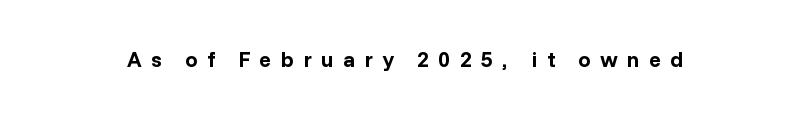
Q: Is the text bold? A: Yes.
Q: Is the text italic (slanted)? A: No, it is upright.
Q: Is the text underlined? A: No.
Q: Is the spacing between letters normal or unusually wide? A: Unusually wide.
